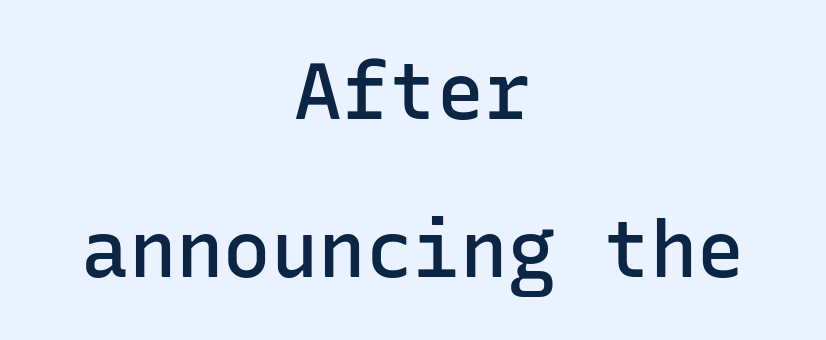
Plain, unruled lines of type. Here the designer chose a console-style face with uniform glyph widths. The letters stand straight up with perfectly vertical stems. A great deal of white space separates one row of letters from the next.
